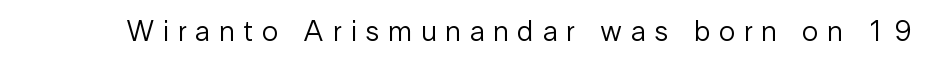
Check the space under the baseline: it is left empty. Upright lettering throughout. The face used here is a sans, in the tradition of grotesques and geometrics. Each letter keeps its own natural width here, so spacing adapts to shape. The font sits on the lighter half of the weight spectrum, regular included.
